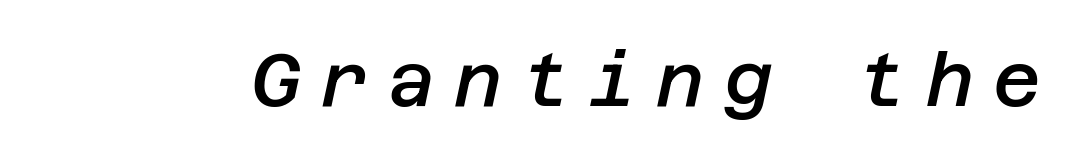
The image shows 74 px semibold type, italic (leaning right); set unusually wide letter spacing (+0.26 em), not underlined; low stroke contrast and a large x-height.
